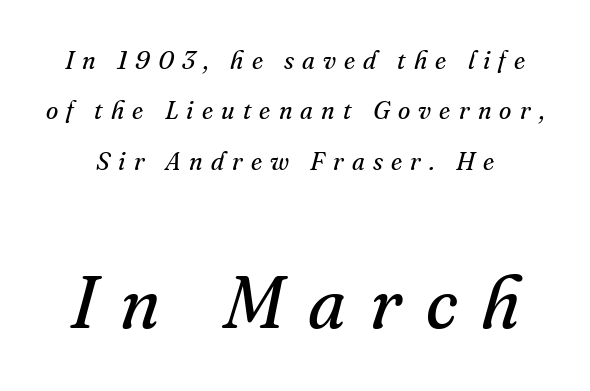
Q: Is the text bold? A: No.
Q: Is the text italic (slanted)? A: Yes, it leans right by about 16 degrees.
Q: Is the typeface a serif or a sans-serif typeface? A: Serif.
Q: Is the text underlined? A: No.
Q: Is the spacing between letters normal or unusually wide? A: Unusually wide.
Q: Is the spacing between lines tight, normal or loose? A: Loose.
Q: Which block of text is set in a larger size, the first (top) or the second (bottom)? A: The second (bottom) one.
Q: Width (condensed, normal, or wide)? A: Normal.
Q: Stroke contrast? A: Medium.
Q: x-height? A: Small.
Q: Monospaced? A: No.
